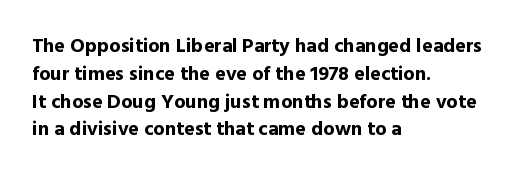
{"italic": "no", "bold": "yes", "underline": "no", "align": "left", "line_spacing": "normal", "line_spacing_ratio": 1.39, "letter_spacing": "normal", "letter_spacing_em": 0.0, "glyph_px": 20}
